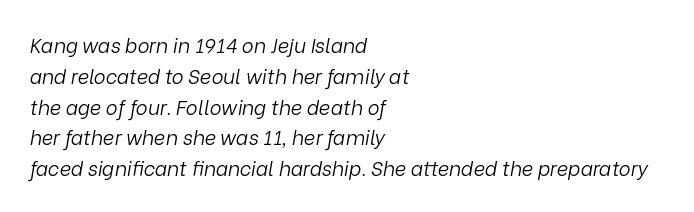
Interline gaps are of average width in this sample. The font sits on the lighter half of the weight spectrum, regular included. The foot of each line stays bare and open. When letters slant like this, we call the style italic. Each word holds together tightly as a unit, with standard inter-letter gaps. One-word summary of the alignment: left.
